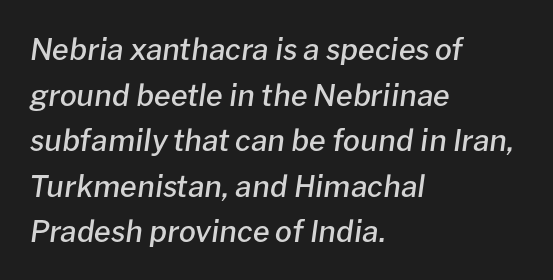
{"italic": "yes", "lean": "right", "slant_degrees": 8, "bold": "semi", "weight": "semibold", "width": "normal", "stroke_contrast": "low", "x_height": "medium", "monospaced": "no", "underline": "no", "align": "left", "line_spacing": "normal", "line_spacing_ratio": 1.52, "letter_spacing": "normal", "letter_spacing_em": 0.0, "glyph_px": 30}
